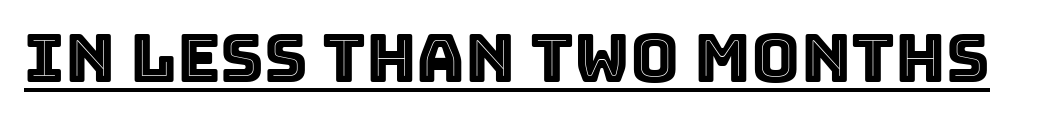
Tall strokes in this sample are plumb rather than angled. Between one letter and the next there's only the usual sliver of space. The lettering is marked with a stroke running underneath it. Character widths vary here, with narrow letters taking less room than wide ones.
